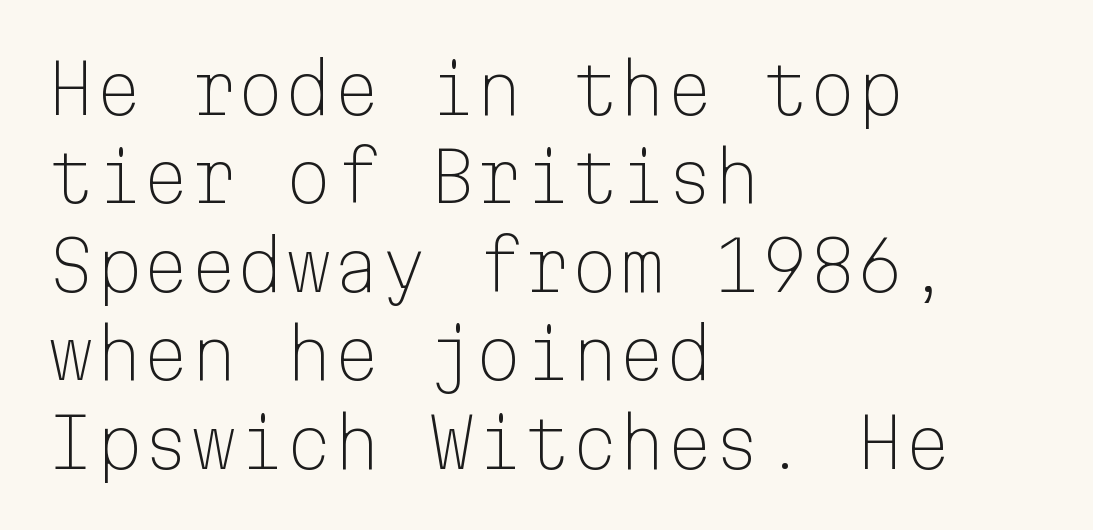
Q: Is the text bold? A: No.
Q: Is the text italic (slanted)? A: No, it is upright.
Q: Is the typeface a serif or a sans-serif typeface? A: Sans-serif.
Q: Is the text underlined? A: No.
Q: How is the paragraph aligned? A: Left-aligned.
Q: Is the spacing between letters normal or unusually wide? A: Normal.
Q: Is the spacing between lines tight, normal or loose? A: Normal.
Q: Width (condensed, normal, or wide)? A: Normal.
Q: Stroke contrast? A: Low.
Q: x-height? A: Medium.
Q: Monospaced? A: Yes.
